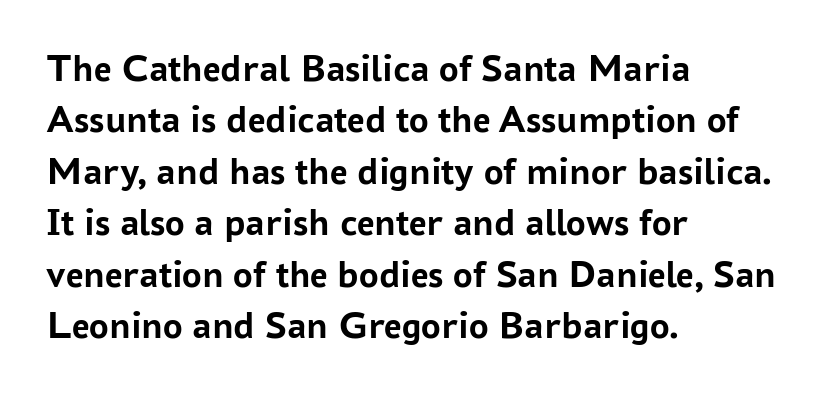
The characters look thick and weighty, a clear bold. Regarding leading, the lines here are spaced in the standard way. Italic? Not at all — the glyphs are vertical. Words appear dense and cohesive because spacing is normal. The paragraph shown leans on its left margin. These lines are rendered in a variable-pitch font.
